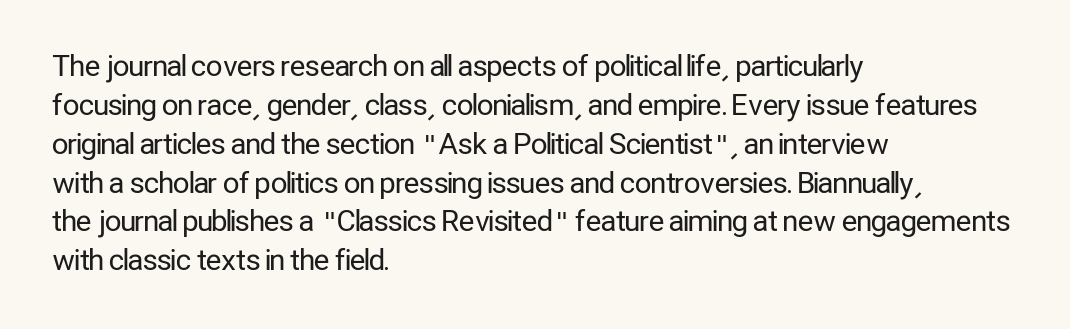
{"serif": "no", "italic": "no", "bold": "no", "weight": "regular", "width": "condensed", "stroke_contrast": "low", "x_height": "medium", "monospaced": "no", "underline": "no", "align": "left", "line_spacing": "normal", "line_spacing_ratio": 1.34, "letter_spacing": "normal", "letter_spacing_em": 0.0, "glyph_px": 29}
